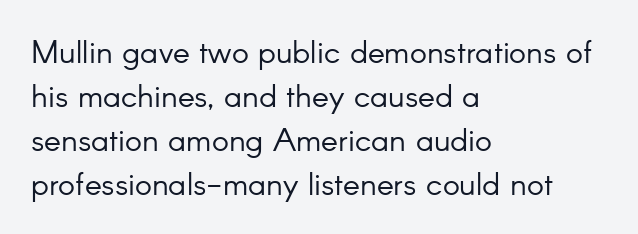
{"serif": "no", "italic": "no", "bold": "no", "weight": "light", "width": "normal", "stroke_contrast": "low", "x_height": "small", "monospaced": "no", "underline": "no", "align": "left", "line_spacing": "normal", "line_spacing_ratio": 1.38, "letter_spacing": "normal", "letter_spacing_em": 0.0, "glyph_px": 32}
